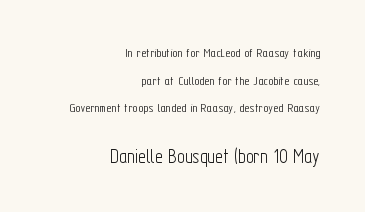
The image shows 21 px text type, upright; set right-aligned, loose line spacing (1.97x), normal letter spacing, not underlined; the second (bottom) block is 1.5x larger.
